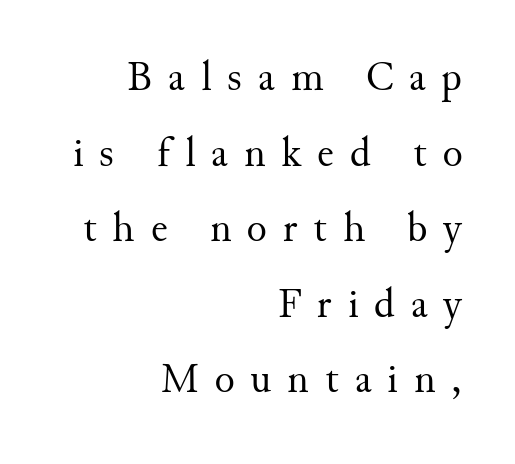
{"serif": "yes", "italic": "no", "bold": "no", "weight": "regular", "width": "normal", "stroke_contrast": "medium", "x_height": "small", "monospaced": "no", "underline": "no", "align": "right", "line_spacing_ratio": 1.8, "letter_spacing": "wide", "letter_spacing_em": 0.38, "glyph_px": 42}
